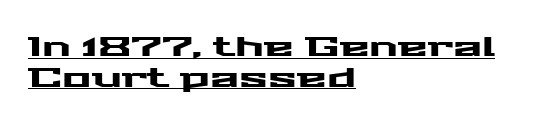
The lines are quadded left. Horizontal bands of white between lines are thin slivers. The font's upright variant was chosen for this text. The letterforms sit shoulder to shoulder at normal distance. Descenders here cross a horizontal rule under the line.
